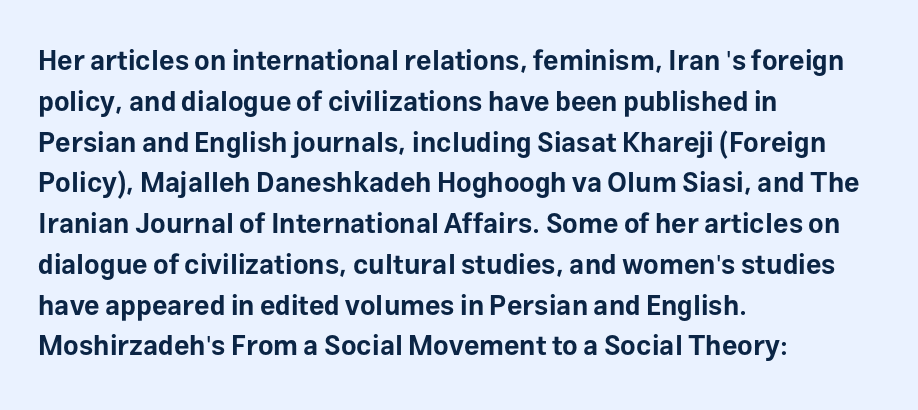
{"italic": "no", "bold": "yes", "underline": "no", "align": "left", "line_spacing": "normal", "line_spacing_ratio": 1.51, "letter_spacing": "normal", "letter_spacing_em": 0.0, "glyph_px": 27}
